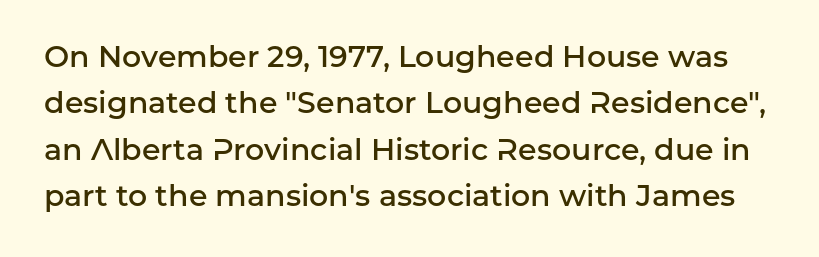
Type style note: lacks serifs. Standard letterfit; no display-style spreading of the glyphs. Think of a printed novel: that variable character pitch is what you see here. Each row of text sits above clean, open space. Baseline-to-baseline distance is the conventional proportion of letter height. A fair bit of extra ink — the face is semibold, not bold.
